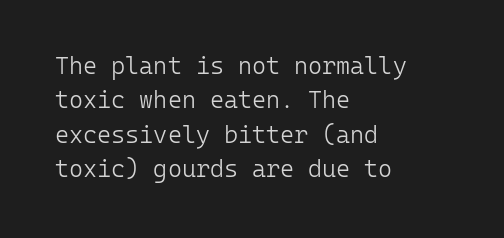
{"italic": "no", "bold": "no", "underline": "no", "align": "left", "line_spacing": "normal", "line_spacing_ratio": 1.43, "letter_spacing": "normal", "letter_spacing_em": 0.0, "glyph_px": 24}
